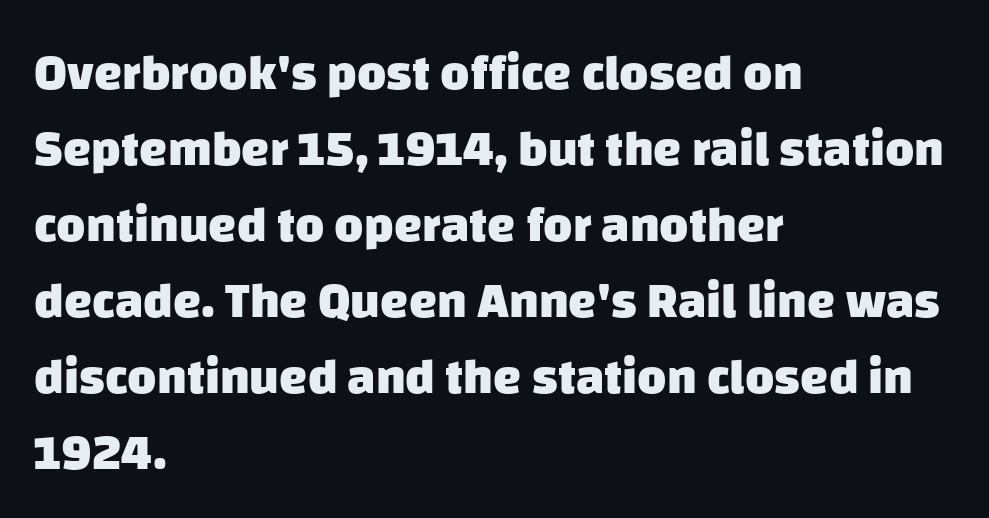
Layout note: lines flush left. Caption: standard tracking, unaltered. Spacing verdict: proportional, widths tailored to each character. Font category for this specimen: sans-serif.
